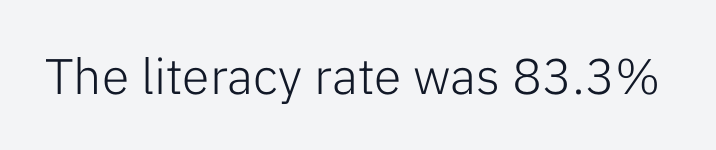
The image shows 50 px light sans-serif type, upright; set normal letter spacing, not underlined; low stroke contrast and a medium x-height.
